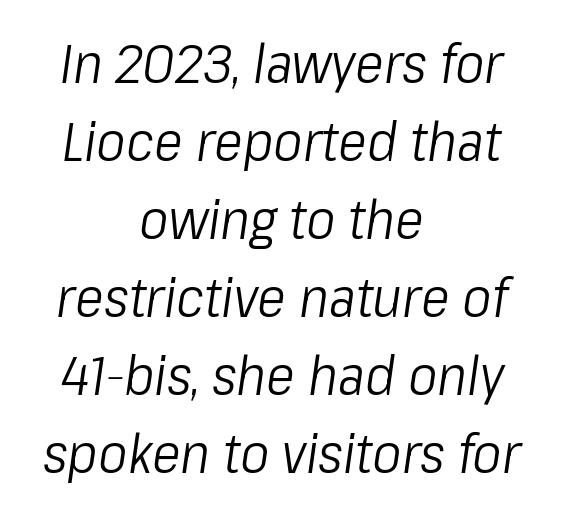
Q: Is the text bold? A: No.
Q: Is the text italic (slanted)? A: Yes, it leans right by about 8 degrees.
Q: Is the text underlined? A: No.
Q: How is the paragraph aligned? A: Centered.
Q: Is the spacing between letters normal or unusually wide? A: Normal.
Q: Is the spacing between lines tight, normal or loose? A: Normal.
Q: Width (condensed, normal, or wide)? A: Condensed.
Q: Stroke contrast? A: Low.
Q: x-height? A: Medium.
Q: Monospaced? A: No.
